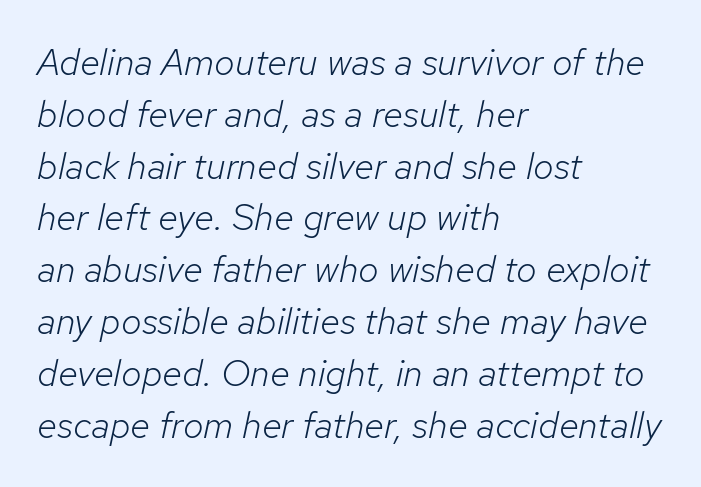
Q: Is the text bold? A: No.
Q: Is the text italic (slanted)? A: Yes, it leans right by about 12 degrees.
Q: Is the text underlined? A: No.
Q: How is the paragraph aligned? A: Left-aligned.
Q: Is the spacing between letters normal or unusually wide? A: Normal.
Q: Is the spacing between lines tight, normal or loose? A: Normal.
Q: Width (condensed, normal, or wide)? A: Normal.
Q: Stroke contrast? A: Low.
Q: x-height? A: Medium.
Q: Monospaced? A: No.
